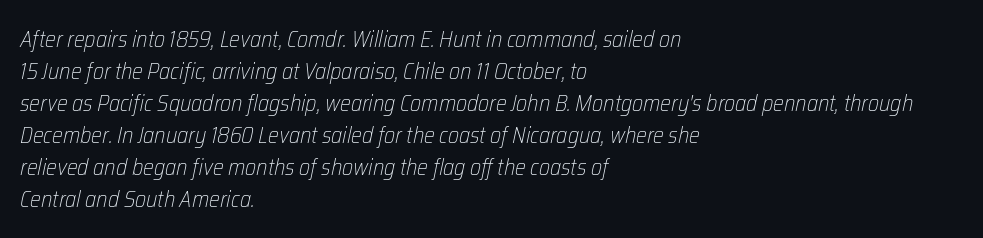
Q: Is the text bold? A: No.
Q: Is the text italic (slanted)? A: Yes, it leans right by about 12 degrees.
Q: Is the text underlined? A: No.
Q: How is the paragraph aligned? A: Left-aligned.
Q: Is the spacing between letters normal or unusually wide? A: Normal.
Q: Is the spacing between lines tight, normal or loose? A: Normal.
